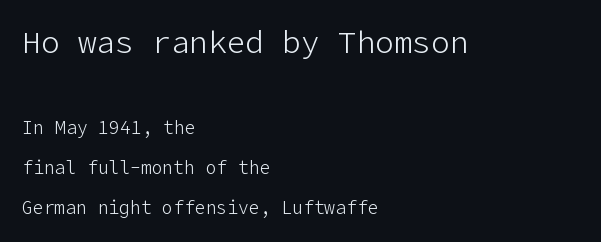
Q: Is the text bold? A: No.
Q: Is the text italic (slanted)? A: No, it is upright.
Q: Is the typeface a serif or a sans-serif typeface? A: Sans-serif.
Q: Is the text underlined? A: No.
Q: How is the paragraph aligned? A: Left-aligned.
Q: Is the spacing between letters normal or unusually wide? A: Normal.
Q: Is the spacing between lines tight, normal or loose? A: Loose.
Q: Which block of text is set in a larger size, the first (top) or the second (bottom)? A: The first (top) one.
Q: Width (condensed, normal, or wide)? A: Normal.
Q: Stroke contrast? A: Low.
Q: x-height? A: Medium.
